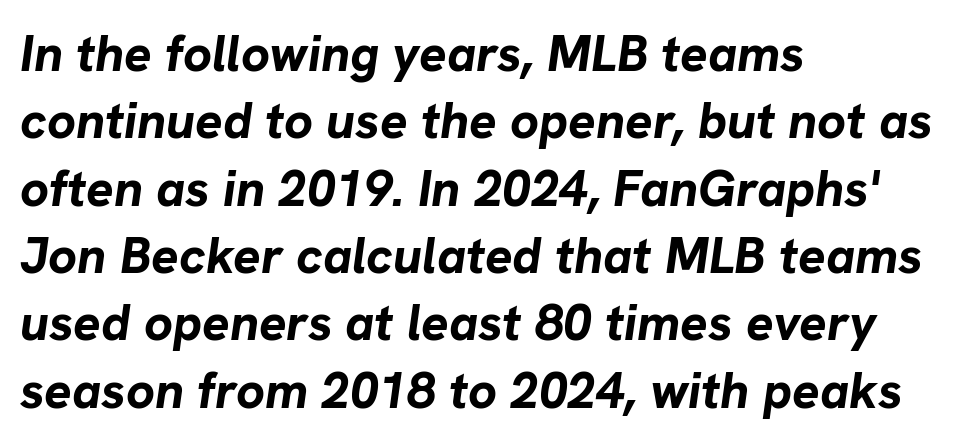
This sample keeps an unexceptional amount of space between lines. The typography opts for an oblique posture over an upright one. Character widths vary here, with narrow letters taking less room than wide ones. The area under the type is left untouched.
